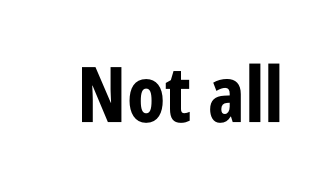
{"serif": "no", "italic": "no", "bold": "yes", "weight": "bold", "width": "condensed", "stroke_contrast": "low", "x_height": "large", "monospaced": "no", "underline": "no", "letter_spacing": "normal", "letter_spacing_em": 0.0, "glyph_px": 77}
